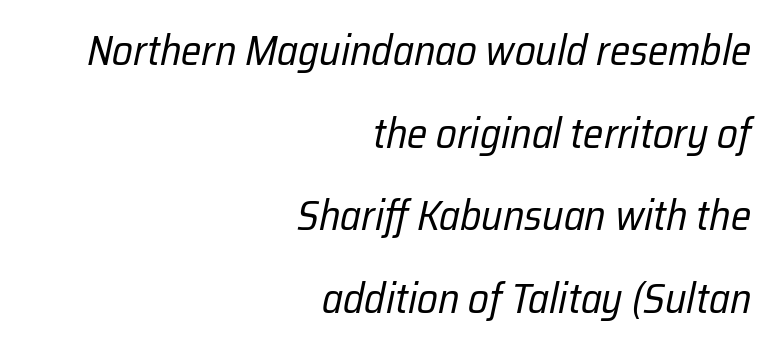
Q: Is the text bold? A: No.
Q: Is the text italic (slanted)? A: Yes, it leans right by about 12 degrees.
Q: Is the text underlined? A: No.
Q: How is the paragraph aligned? A: Right-aligned.
Q: Is the spacing between letters normal or unusually wide? A: Normal.
Q: Is the spacing between lines tight, normal or loose? A: Loose.
Q: Width (condensed, normal, or wide)? A: Condensed.
Q: Stroke contrast? A: Low.
Q: x-height? A: Medium.
Q: Monospaced? A: No.
